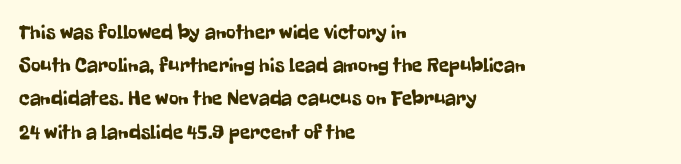
The tracking reads as untouched default to a designer's eye. Anything drawn beneath the words? Only blank space. Leading: standard. The lettering holds an erect, upright posture throughout.
